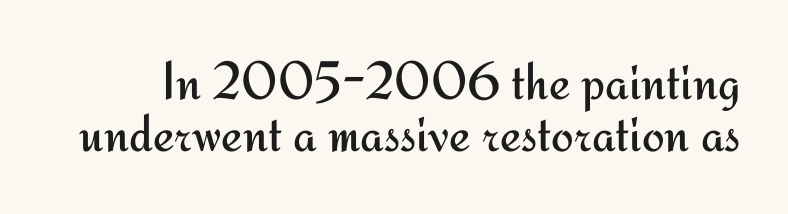
Do the characters align in a grid? No, the font is proportional. Default kerning and tracking; the words read as compact shapes. One glance says dense: line gaps are narrower than usual. Plain, unruled lines of type. If you drew a line through each stem, it would be perfectly vertical.
